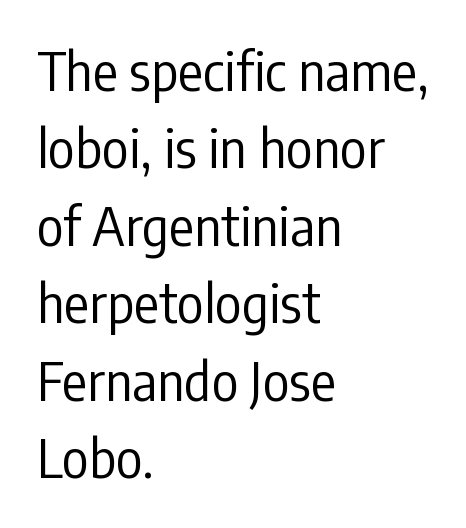
Upright lettering throughout. The rendering shows plain stroke endings on the letterforms — a sans-serif design. Left-aligned paragraph, ragged on the right. No letter is thick-stroked: the sample isn't bold.
